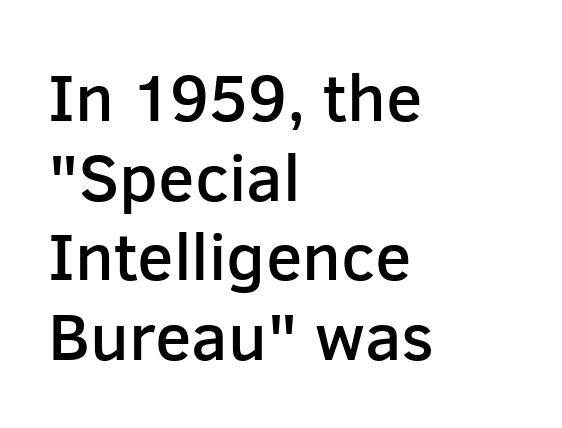
{"serif": "no", "italic": "no", "bold": "semi", "weight": "semibold", "width": "normal", "stroke_contrast": "low", "x_height": "medium", "monospaced": "no", "underline": "no", "align": "left", "line_spacing_ratio": 1.19, "letter_spacing": "normal", "letter_spacing_em": 0.0, "glyph_px": 67}
